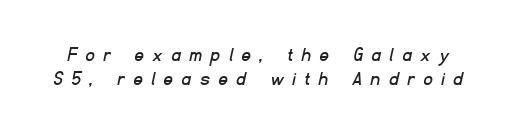
{"underline": "no", "line_spacing": "tight", "line_spacing_ratio": 1.14, "letter_spacing": "wide", "letter_spacing_em": 0.46, "glyph_px": 21}
